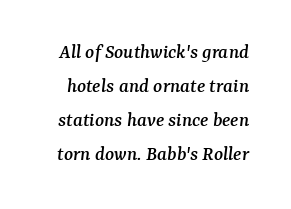
{"italic": "yes", "lean": "right", "slant_degrees": 7, "underline": "no", "line_spacing": "normal", "line_spacing_ratio": 1.62, "letter_spacing": "normal", "letter_spacing_em": 0.0, "glyph_px": 21}
